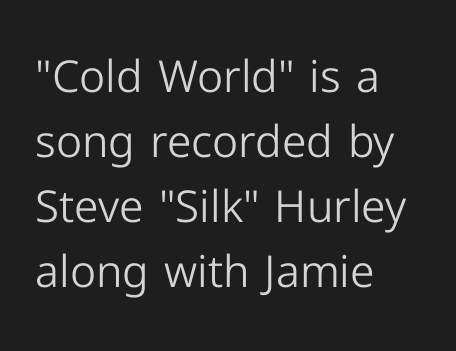
{"serif": "no", "italic": "no", "bold": "no", "weight": "light", "width": "normal", "stroke_contrast": "low", "x_height": "medium", "monospaced": "no", "underline": "no", "align": "left", "line_spacing": "normal", "line_spacing_ratio": 1.48, "letter_spacing": "normal", "letter_spacing_em": 0.0, "glyph_px": 44}
